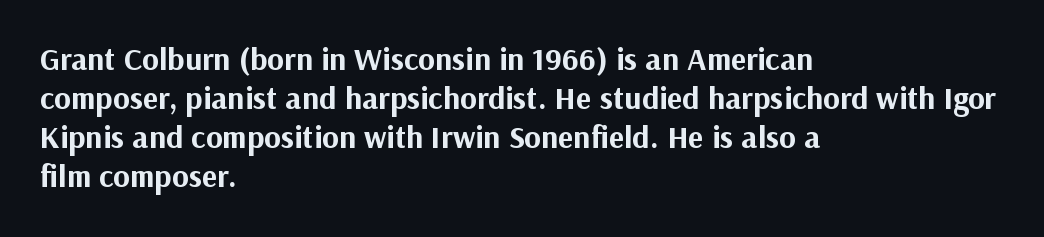
Q: Is the text bold? A: Yes.
Q: Is the text italic (slanted)? A: No, it is upright.
Q: Is the typeface a serif or a sans-serif typeface? A: Sans-serif.
Q: Is the text underlined? A: No.
Q: How is the paragraph aligned? A: Left-aligned.
Q: Is the spacing between letters normal or unusually wide? A: Normal.
Q: Width (condensed, normal, or wide)? A: Normal.
Q: Stroke contrast? A: Medium.
Q: x-height? A: Medium.
Q: Monospaced? A: No.
